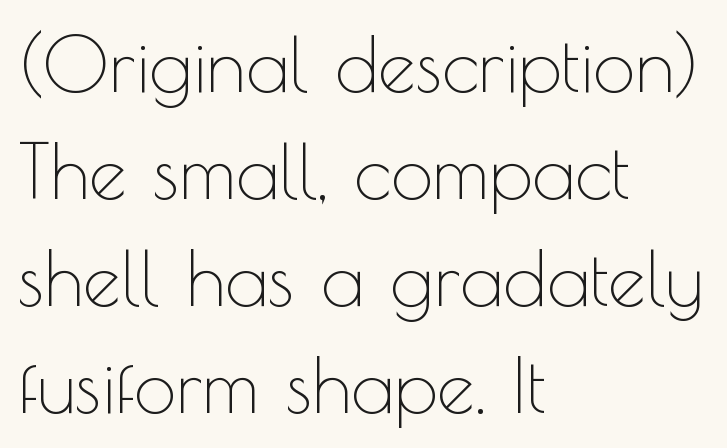
Q: Is the text bold? A: No.
Q: Is the text italic (slanted)? A: No, it is upright.
Q: Is the typeface a serif or a sans-serif typeface? A: Sans-serif.
Q: Is the text underlined? A: No.
Q: How is the paragraph aligned? A: Left-aligned.
Q: Is the spacing between letters normal or unusually wide? A: Normal.
Q: Is the spacing between lines tight, normal or loose? A: Normal.
Q: Width (condensed, normal, or wide)? A: Normal.
Q: x-height? A: Small.
Q: Monospaced? A: No.
